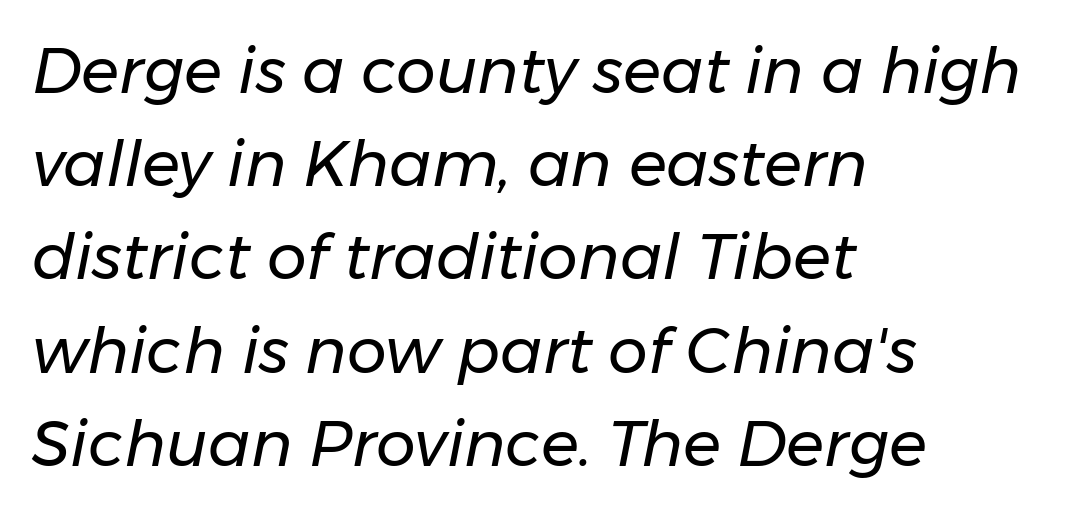
{"italic": "yes", "lean": "right", "slant_degrees": 11, "bold": "no", "weight": "regular", "width": "normal", "stroke_contrast": "low", "x_height": "medium", "monospaced": "no", "underline": "no", "align": "left", "line_spacing": "normal", "line_spacing_ratio": 1.48, "letter_spacing": "normal", "letter_spacing_em": 0.0, "glyph_px": 63}
